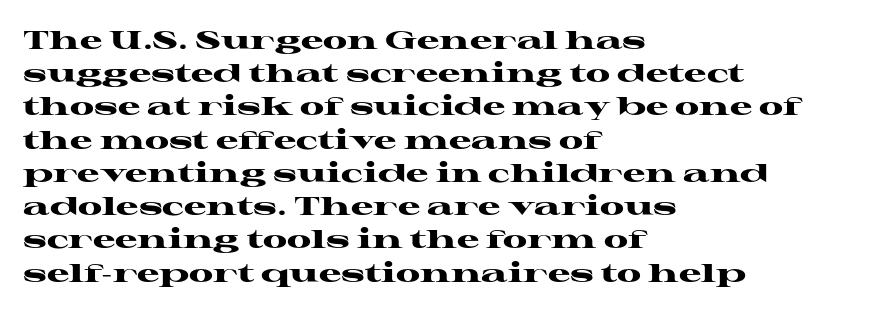
The image shows 25 px bold type, upright; set left-aligned, normal line spacing (1.33x), normal letter spacing, not underlined.
